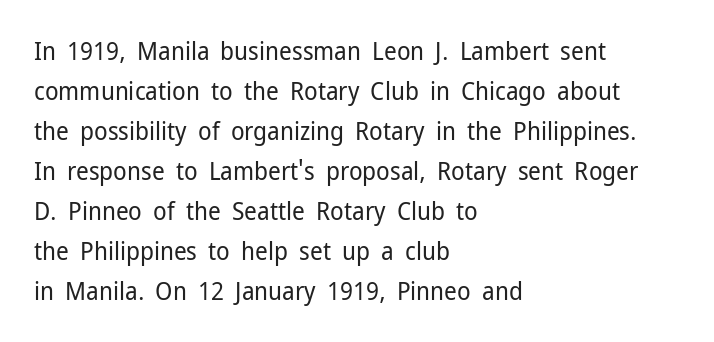
The image shows 25 px text type, upright; set left-aligned, normal line spacing (1.6x), normal letter spacing, not underlined.
